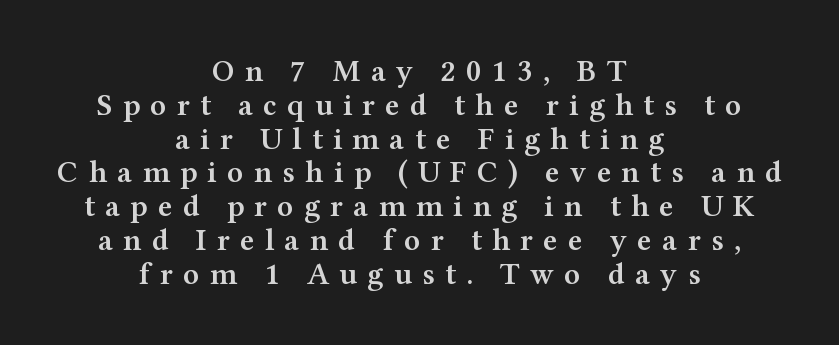
{"serif": "yes", "italic": "no", "bold": "semi", "weight": "semibold", "width": "wide", "stroke_contrast": "medium", "x_height": "medium", "monospaced": "no", "underline": "no", "align": "center", "line_spacing": "tight", "line_spacing_ratio": 1.09, "letter_spacing": "wide", "letter_spacing_em": 0.33, "glyph_px": 31}
